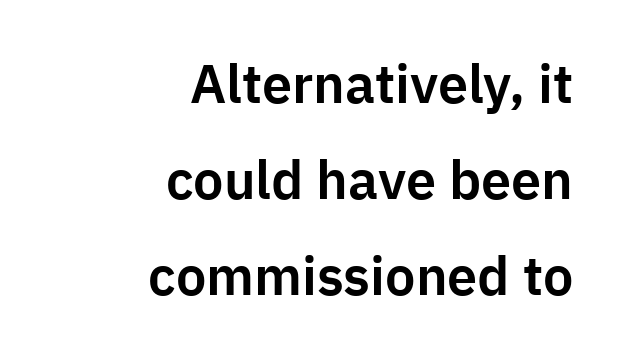
Q: Is the text italic (slanted)? A: No, it is upright.
Q: Is the typeface a serif or a sans-serif typeface? A: Sans-serif.
Q: Is the text underlined? A: No.
Q: How is the paragraph aligned? A: Right-aligned.
Q: Is the spacing between letters normal or unusually wide? A: Normal.
Q: Width (condensed, normal, or wide)? A: Normal.
Q: Stroke contrast? A: Low.
Q: x-height? A: Medium.
Q: Monospaced? A: No.
